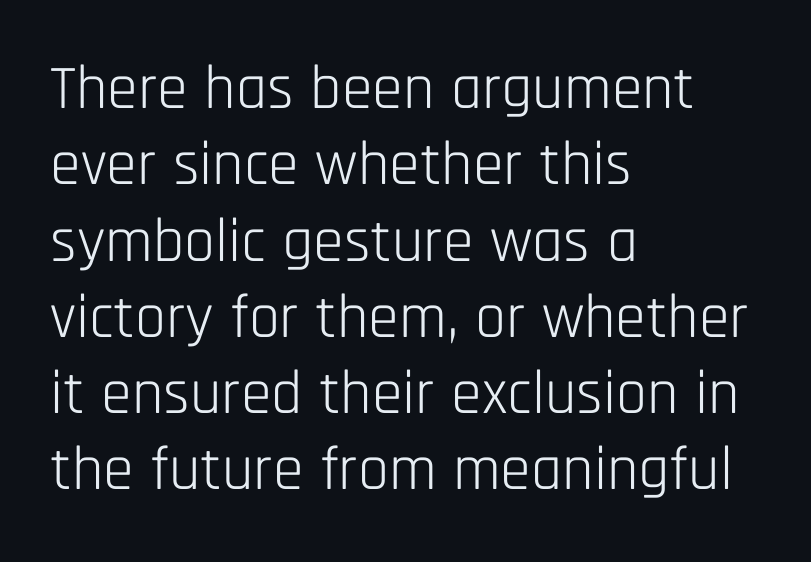
Q: Is the text bold? A: No.
Q: Is the text italic (slanted)? A: No, it is upright.
Q: Is the typeface a serif or a sans-serif typeface? A: Sans-serif.
Q: Is the text underlined? A: No.
Q: How is the paragraph aligned? A: Left-aligned.
Q: Is the spacing between letters normal or unusually wide? A: Normal.
Q: Width (condensed, normal, or wide)? A: Condensed.
Q: Stroke contrast? A: Low.
Q: x-height? A: Large.
Q: Monospaced? A: No.
